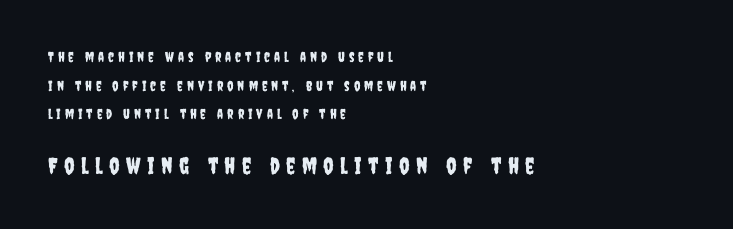
{"italic": "no", "underline": "no", "align": "left", "line_spacing": "loose", "line_spacing_ratio": 2.04, "letter_spacing": "wide", "letter_spacing_em": 0.28, "larger_block": "second", "size_ratio": 1.64, "glyph_px": 23}
